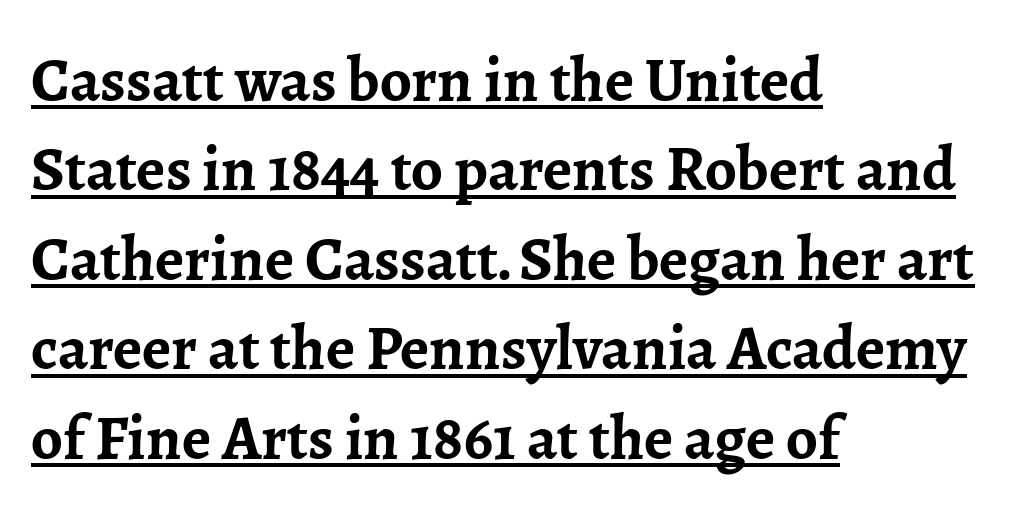
The image shows 63 px semibold serif type, upright; set left-aligned, normal line spacing (1.42x), normal letter spacing, underlined; low stroke contrast and a medium x-height.
